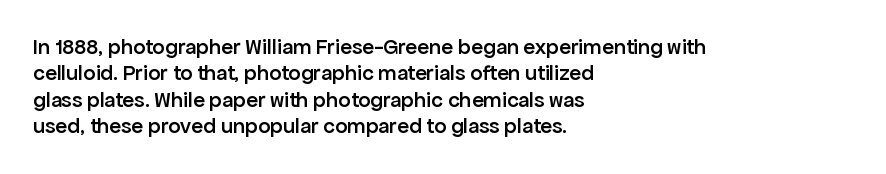
Q: Is the text bold? A: Semi-bold.
Q: Is the text italic (slanted)? A: No, it is upright.
Q: Is the text underlined? A: No.
Q: How is the paragraph aligned? A: Left-aligned.
Q: Is the spacing between letters normal or unusually wide? A: Normal.
